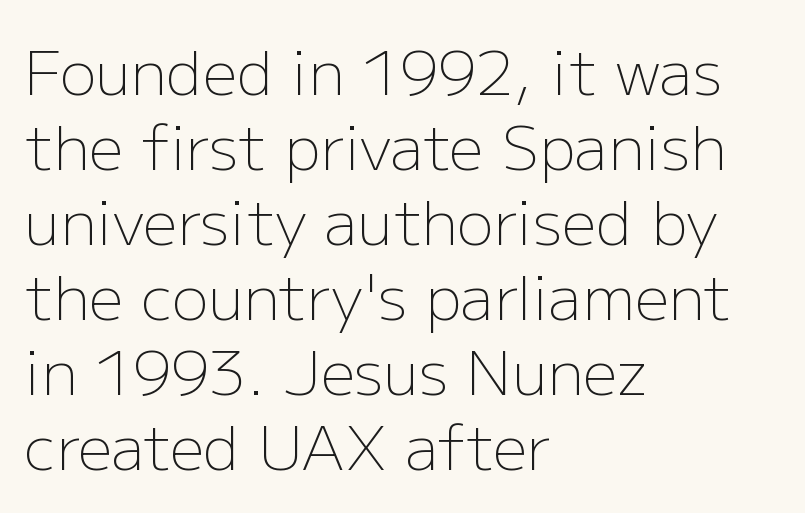
Rule under the text: the space is simply empty. The ragged edge is on the right, which tells us the setting is flush left. What kind of face is this? One without serifs — a sans. Weight: in the light-to-regular range. A typesetter would call this proportional, since set widths differ per character.
